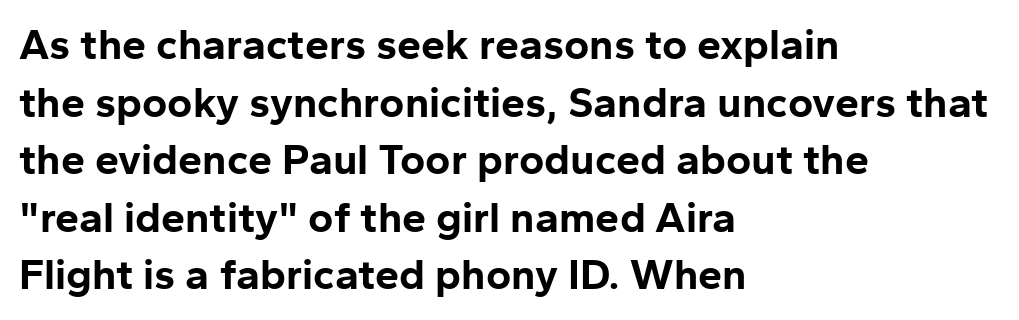
Q: Is the text bold? A: Yes.
Q: Is the text italic (slanted)? A: No, it is upright.
Q: Is the typeface a serif or a sans-serif typeface? A: Sans-serif.
Q: Is the text underlined? A: No.
Q: How is the paragraph aligned? A: Left-aligned.
Q: Is the spacing between letters normal or unusually wide? A: Normal.
Q: Is the spacing between lines tight, normal or loose? A: Normal.
Q: Width (condensed, normal, or wide)? A: Normal.
Q: Stroke contrast? A: Low.
Q: x-height? A: Medium.
Q: Monospaced? A: No.
